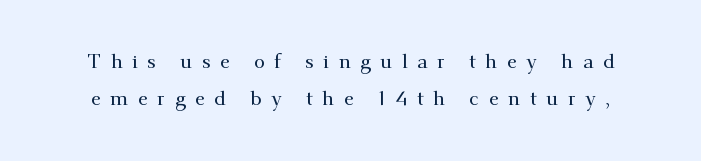
Q: Is the text italic (slanted)? A: No, it is upright.
Q: Is the text underlined? A: No.
Q: Is the spacing between letters normal or unusually wide? A: Unusually wide.
